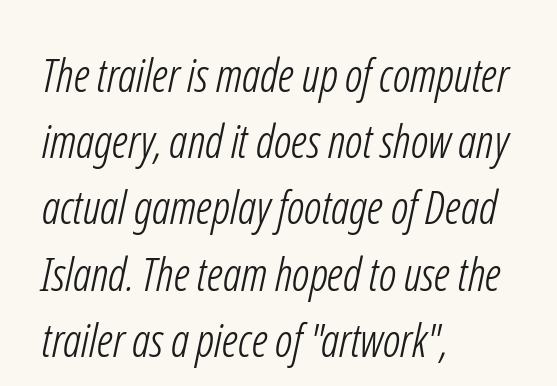
{"serif": "no", "bold": "no", "weight": "light", "width": "condensed", "stroke_contrast": "low", "x_height": "medium", "monospaced": "no", "underline": "no", "align": "left", "line_spacing": "normal", "line_spacing_ratio": 1.44, "letter_spacing": "normal", "letter_spacing_em": 0.0, "glyph_px": 46}
